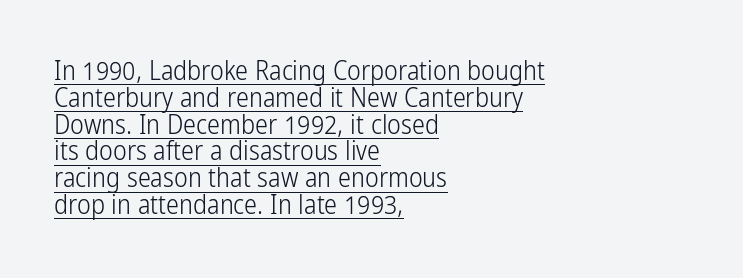
Notice how the stems are strictly vertical — no italics here. Observe the ordinary spacing: letters are neighbours, not strangers. Interline gaps are noticeably narrow in this sample. The letterforms sit at book weight or below. Is there an underline? Yes — a line sits under the letters.
